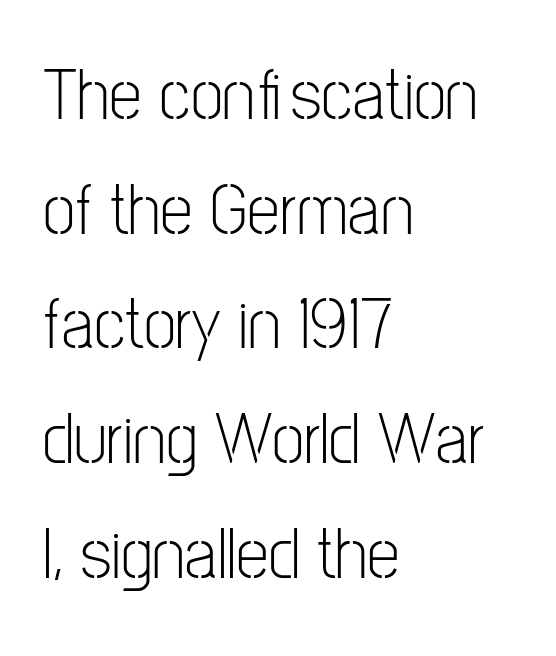
{"serif": "no", "italic": "no", "bold": "no", "weight": "light", "width": "condensed", "stroke_contrast": "low", "x_height": "medium", "monospaced": "no", "underline": "no", "align": "left", "line_spacing": "normal", "line_spacing_ratio": 1.55, "letter_spacing": "normal", "letter_spacing_em": 0.0, "glyph_px": 74}
